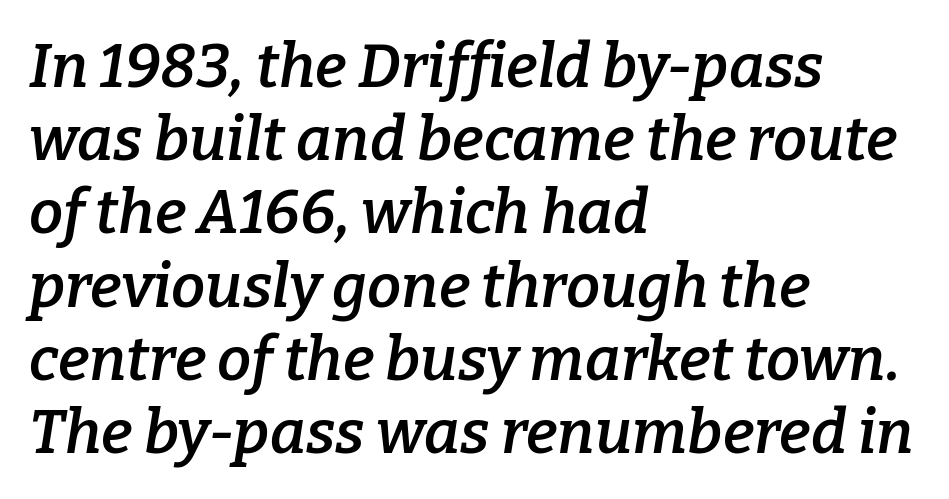
The image shows 61 px semibold serif type, italic (leaning right); set left-aligned, line spacing 1.2x, normal letter spacing, not underlined; low stroke contrast and a medium x-height.
